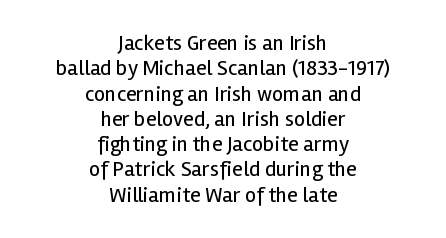
Q: Is the text bold? A: No.
Q: Is the text italic (slanted)? A: No, it is upright.
Q: Is the text underlined? A: No.
Q: How is the paragraph aligned? A: Centered.
Q: Is the spacing between letters normal or unusually wide? A: Normal.
Q: Is the spacing between lines tight, normal or loose? A: Tight.
